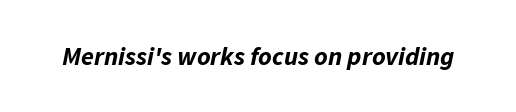
{"italic": "yes", "lean": "right", "slant_degrees": 11, "bold": "yes", "underline": "no", "letter_spacing": "normal", "letter_spacing_em": 0.0, "glyph_px": 26}
